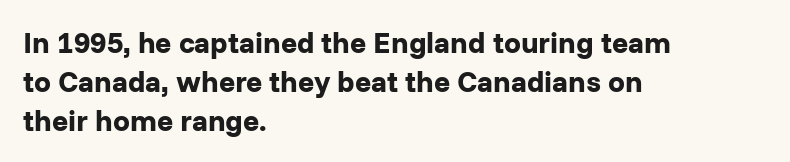
The image shows 30 px bold sans-serif type, upright; set left-aligned, normal line spacing (1.3x), normal letter spacing, not underlined; low stroke contrast and a medium x-height.
